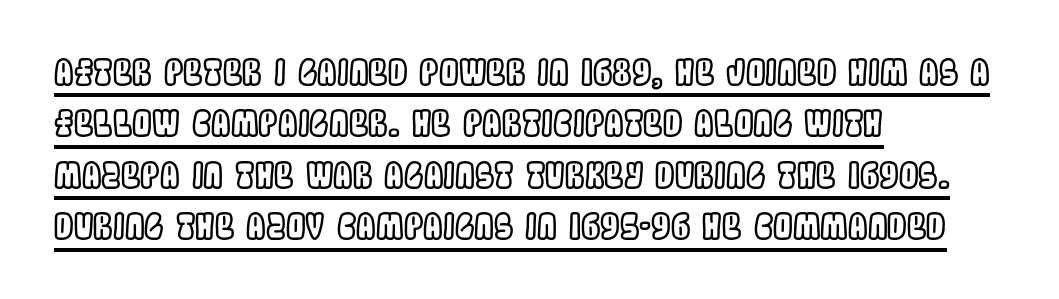
The image shows 35 px condensed type, upright; set left-aligned, normal line spacing (1.47x), normal letter spacing, underlined; a large x-height.
